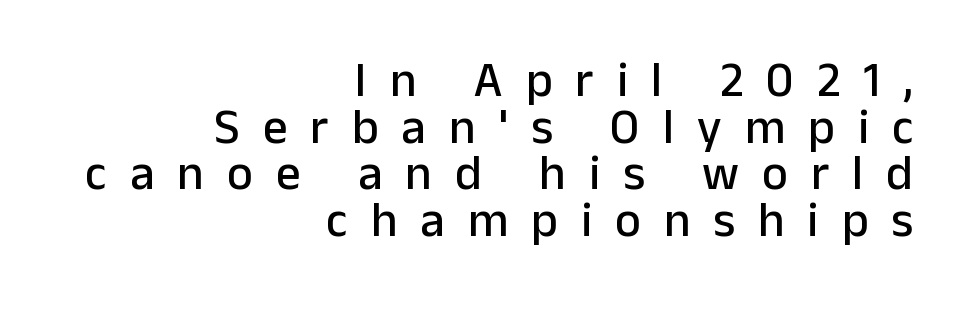
Q: Is the text italic (slanted)? A: No, it is upright.
Q: Is the typeface a serif or a sans-serif typeface? A: Sans-serif.
Q: Is the text underlined? A: No.
Q: How is the paragraph aligned? A: Right-aligned.
Q: Is the spacing between letters normal or unusually wide? A: Unusually wide.
Q: Is the spacing between lines tight, normal or loose? A: Tight.
Q: Width (condensed, normal, or wide)? A: Normal.
Q: Stroke contrast? A: Low.
Q: x-height? A: Medium.
Q: Monospaced? A: No.
